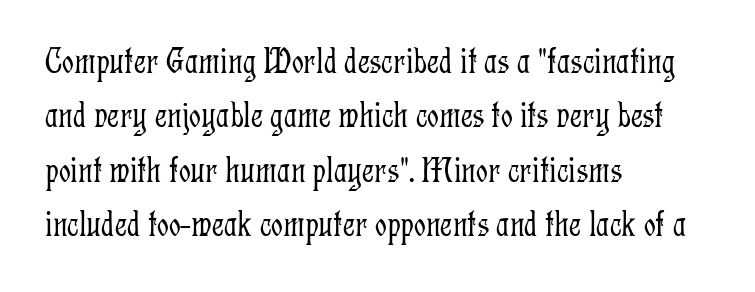
The image shows 37 px light, condensed serif type, upright; set left-aligned, normal line spacing (1.47x), normal letter spacing, not underlined; low stroke contrast and a medium x-height.
